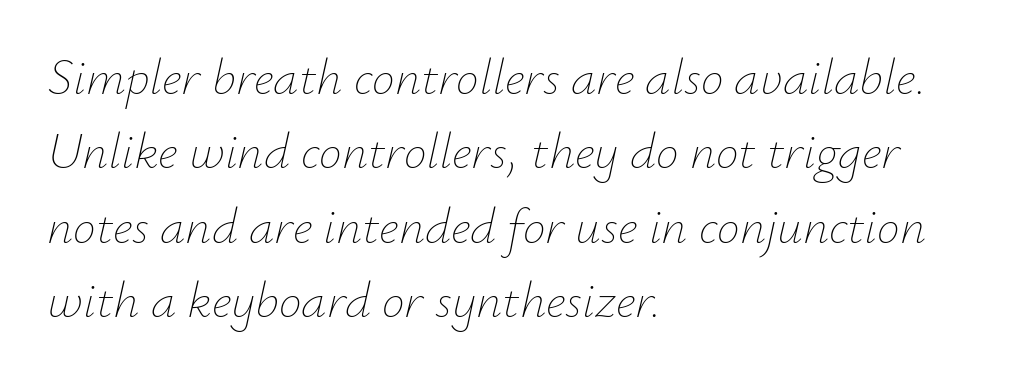
Varying glyph widths throughout — classic text-font behaviour. Nothing unusual about the tracking: characters are spaced as the font intends. Horizontal bands of white between lines are of average thickness. Any mark beneath the type? The region is blank. Weight: not bold — regular or lighter.
